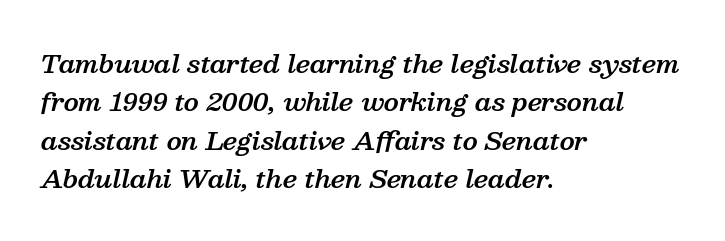
Layout note: lines flush left. A clean baseline with only descenders dipping below it. An italicized treatment has been applied to the whole sample. Stroke thickness is moderately raised; the sample reads as semibold.
